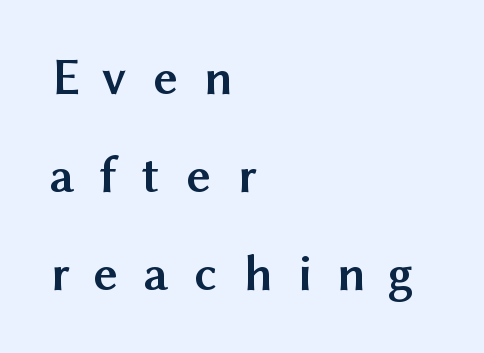
Q: Is the text bold? A: Yes.
Q: Is the text italic (slanted)? A: No, it is upright.
Q: Is the typeface a serif or a sans-serif typeface? A: Sans-serif.
Q: Is the text underlined? A: No.
Q: How is the paragraph aligned? A: Left-aligned.
Q: Is the spacing between letters normal or unusually wide? A: Unusually wide.
Q: Width (condensed, normal, or wide)? A: Normal.
Q: Stroke contrast? A: Medium.
Q: x-height? A: Medium.
Q: Monospaced? A: No.
